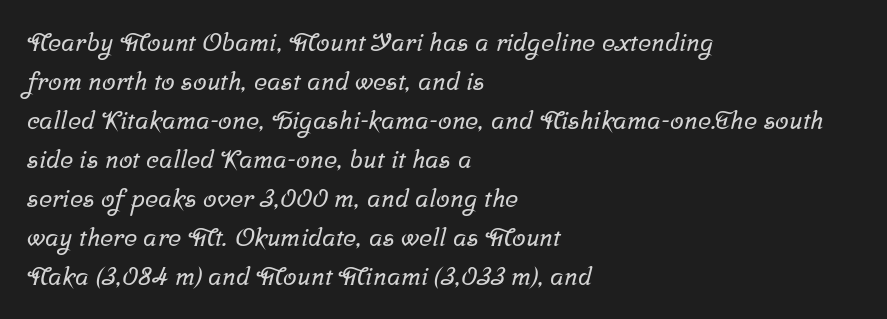
{"underline": "no", "align": "left", "line_spacing": "normal", "line_spacing_ratio": 1.56, "letter_spacing": "normal", "letter_spacing_em": 0.0, "glyph_px": 25}
